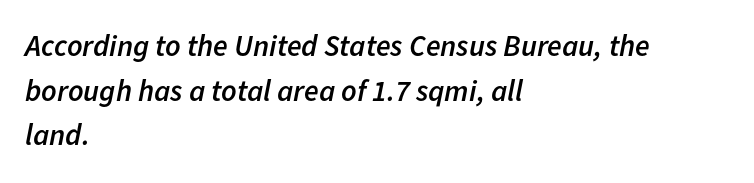
Line beginnings align vertically; line endings do not. The passage shown is semibold, sitting just below true bold. These lines are rendered in a variable-pitch font. The gap between lines stays unmarked.
